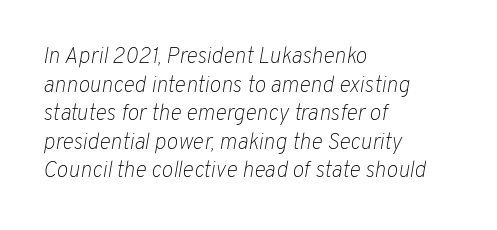
These lines were composed using italics. Successive baselines arrive at the customary interval. The strip under each line holds only bare page. Bold? No — there's no thickening of the strokes. Inter-character spacing is left at the font's built-in metrics. Alignment: flush left.
